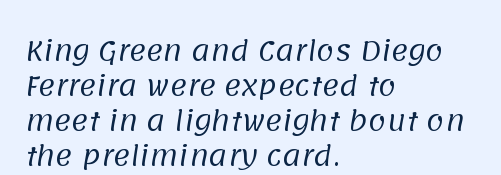
Q: Is the text bold? A: No.
Q: Is the text underlined? A: No.
Q: How is the paragraph aligned? A: Left-aligned.
Q: Is the spacing between letters normal or unusually wide? A: Normal.
Q: Is the spacing between lines tight, normal or loose? A: Normal.
